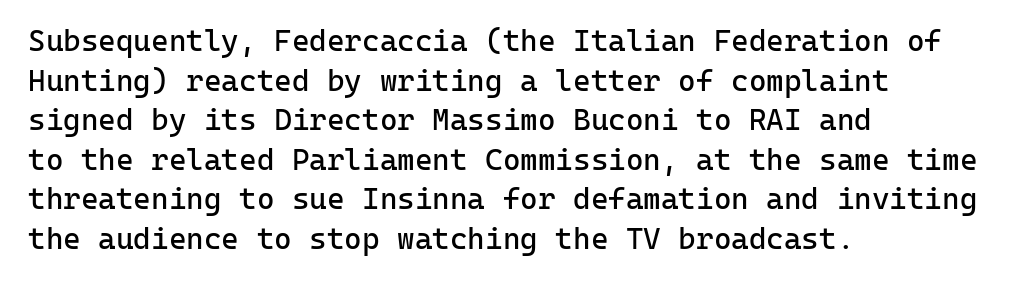
The image shows 30 px regular-weight sans-serif type, upright, monospaced; set left-aligned, normal line spacing (1.32x), normal letter spacing, not underlined; low stroke contrast and a medium x-height.
